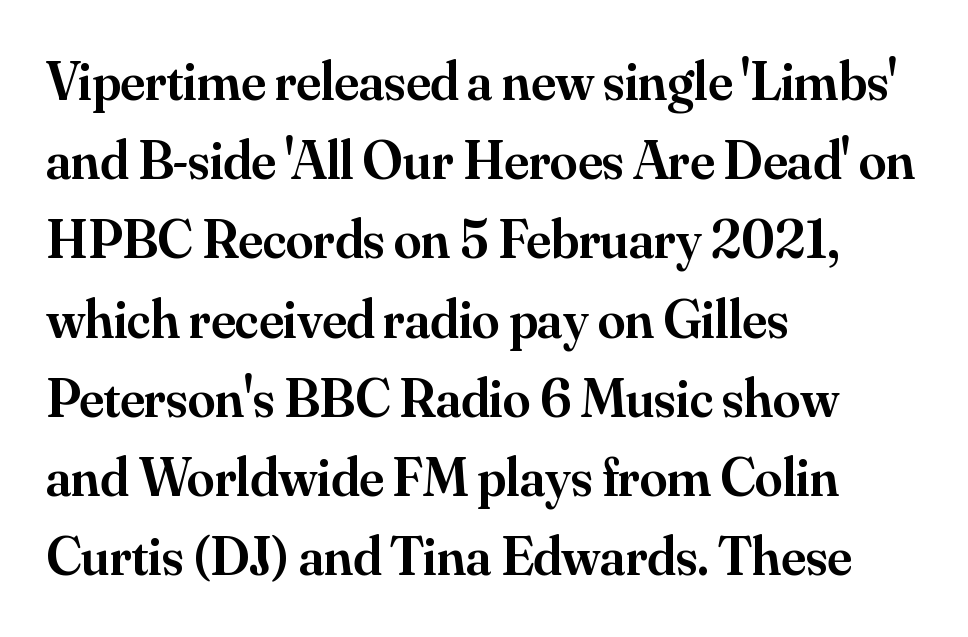
{"serif": "yes", "italic": "no", "bold": "semi", "weight": "semibold", "width": "normal", "stroke_contrast": "medium", "x_height": "small", "monospaced": "no", "underline": "no", "align": "left", "line_spacing": "normal", "line_spacing_ratio": 1.44, "letter_spacing": "normal", "letter_spacing_em": 0.0, "glyph_px": 55}
